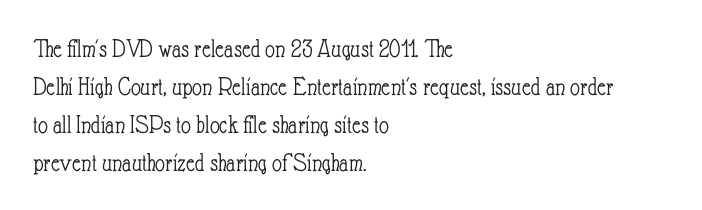
The designer left line spacing at the default. A classic flush-left, rag-right setting is used for this passage. The font sits on the lighter half of the weight spectrum, regular included. The letters stand straight up with perfectly vertical stems. No word sits above an underline.
